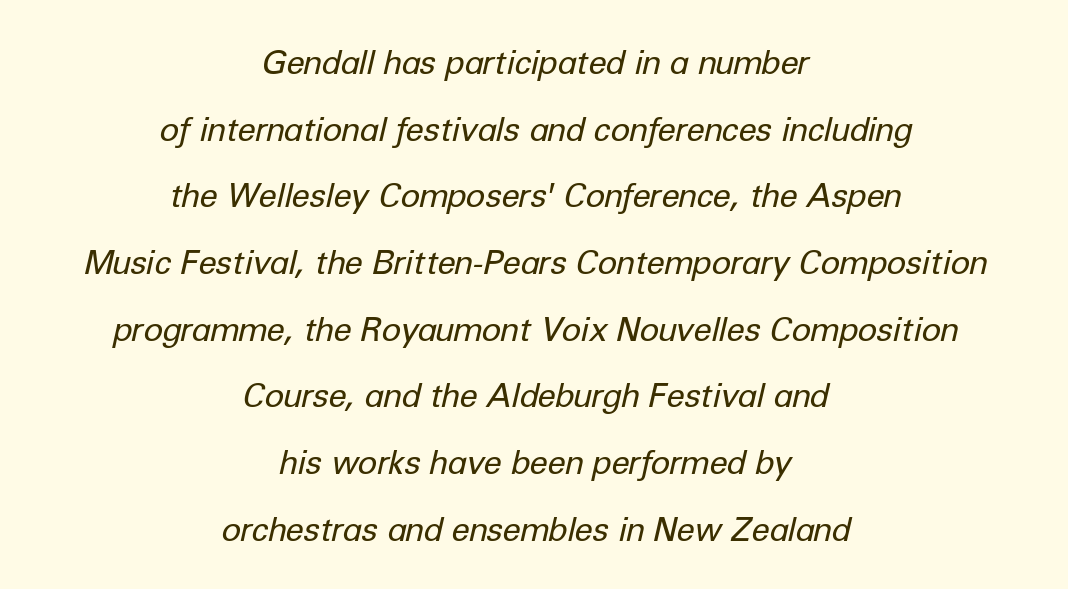
On a weight scale, this lands at 450 or below. Each word holds together tightly as a unit, with standard inter-letter gaps. Vertical spacing — loose. Descenders hang freely into open space.
